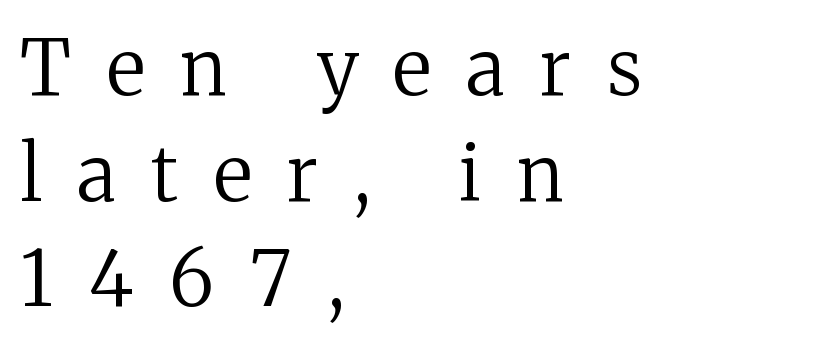
The image shows 76 px regular-weight serif type, upright; set left-aligned, normal line spacing (1.39x), unusually wide letter spacing (+0.47 em), not underlined; medium stroke contrast and a medium x-height.
